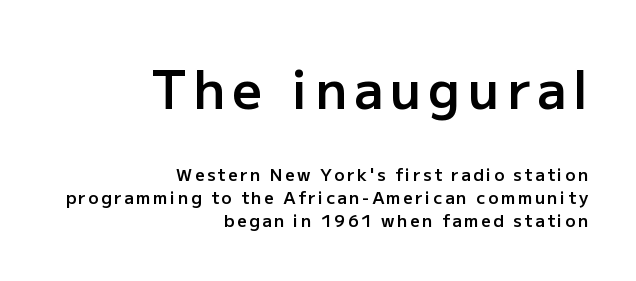
The image shows 52 px semibold sans-serif type, upright; set right-aligned, normal line spacing (1.37x), not underlined; the first (top) block is 3.06x larger; low stroke contrast and a medium x-height.
